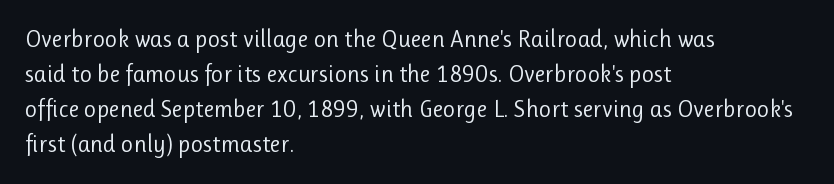
No word sits above an underline. This is the regular roman posture of the typeface. The lines in this sample share a left origin and differ only in where they stop. Successive baselines arrive at the customary interval.
